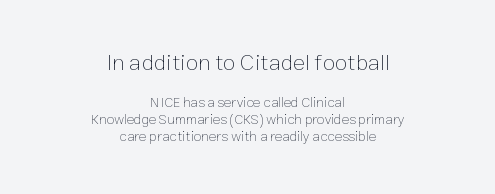
The image shows 23 px text type, upright; set centered, line spacing 1.23x, normal letter spacing, not underlined; the first (top) block is 1.64x larger.
